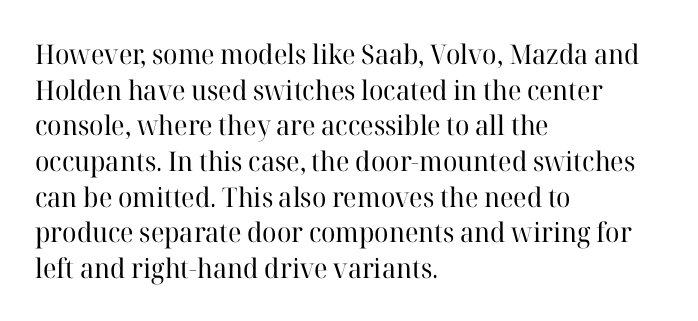
Notice how descenders clear the ascenders below comfortably — that's standard leading. Rule under the text: the space is simply empty. This rendering uses left alignment, leaving the right contour irregular. The type sits square on the baseline with zero lean. The font sits on the lighter half of the weight spectrum, regular included. The gaps between neighbouring characters are ordinary and unremarkable.
